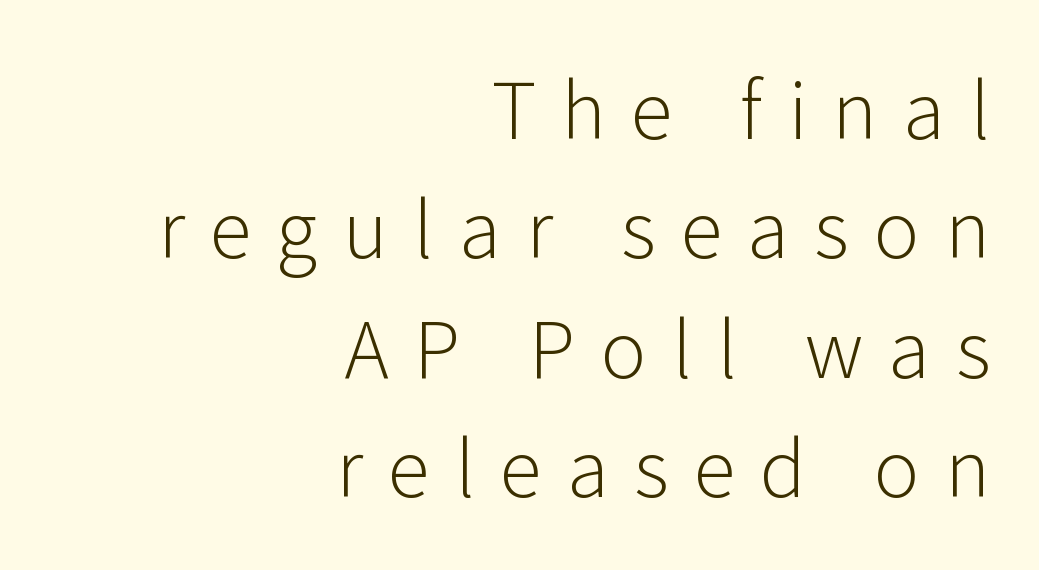
{"serif": "no", "italic": "no", "bold": "no", "weight": "light", "width": "normal", "stroke_contrast": "low", "x_height": "medium", "monospaced": "no", "underline": "no", "align": "right", "line_spacing": "normal", "line_spacing_ratio": 1.55, "letter_spacing": "wide", "letter_spacing_em": 0.33, "glyph_px": 77}
